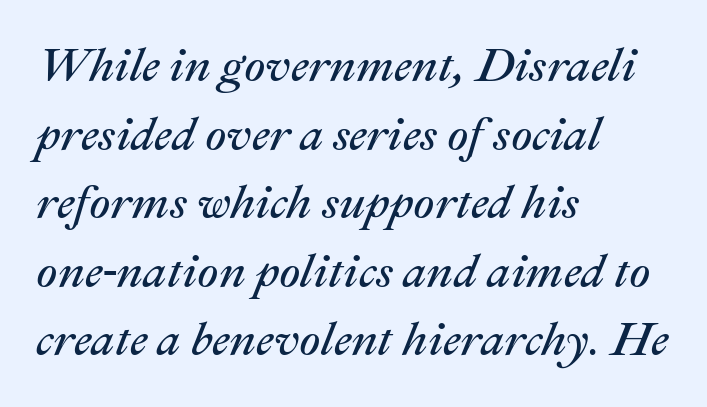
{"italic": "yes", "lean": "right", "slant_degrees": 22, "bold": "no", "weight": "regular", "width": "normal", "stroke_contrast": "medium", "x_height": "medium", "monospaced": "no", "underline": "no", "align": "left", "line_spacing": "normal", "line_spacing_ratio": 1.46, "letter_spacing": "normal", "letter_spacing_em": 0.0, "glyph_px": 47}
